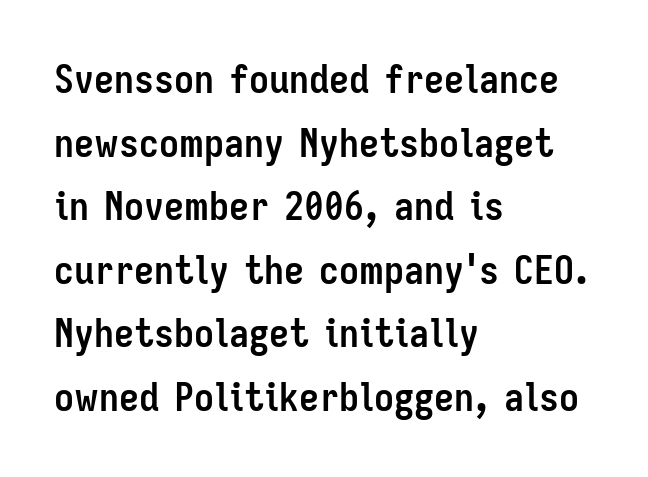
Q: Is the text bold? A: Yes.
Q: Is the text italic (slanted)? A: No, it is upright.
Q: Is the typeface a serif or a sans-serif typeface? A: Sans-serif.
Q: Is the text underlined? A: No.
Q: How is the paragraph aligned? A: Left-aligned.
Q: Is the spacing between letters normal or unusually wide? A: Normal.
Q: Is the spacing between lines tight, normal or loose? A: Normal.
Q: Width (condensed, normal, or wide)? A: Condensed.
Q: Stroke contrast? A: Low.
Q: x-height? A: Medium.
Q: Monospaced? A: No.
